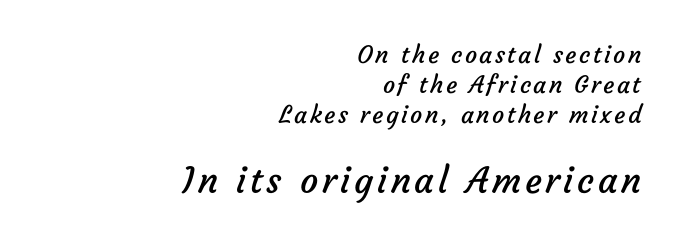
The image shows 36 px regular-weight sans-serif type; set right-aligned, line spacing 1.24x, not underlined; the second (bottom) block is 1.5x larger; low stroke contrast and a medium x-height.
